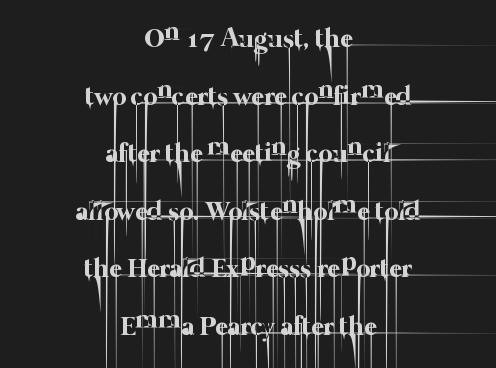
The image shows 27 px text type; set centered, loose line spacing (2.13x), normal letter spacing, not underlined.
